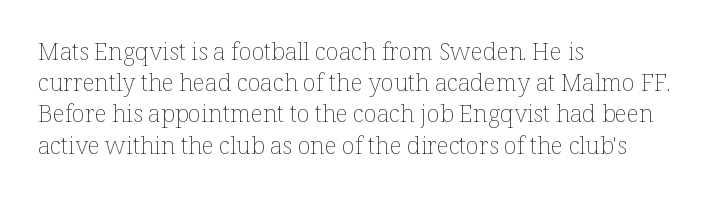
Q: Is the text bold? A: No.
Q: Is the text italic (slanted)? A: No, it is upright.
Q: Is the text underlined? A: No.
Q: How is the paragraph aligned? A: Left-aligned.
Q: Is the spacing between letters normal or unusually wide? A: Normal.
Q: Is the spacing between lines tight, normal or loose? A: Normal.
